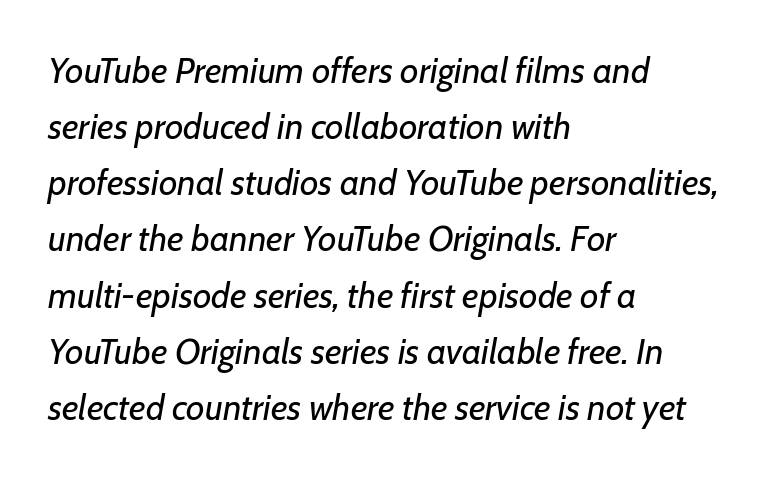
Q: Is the text bold? A: No.
Q: Is the text italic (slanted)? A: Yes, it leans right by about 7 degrees.
Q: Is the text underlined? A: No.
Q: How is the paragraph aligned? A: Left-aligned.
Q: Is the spacing between letters normal or unusually wide? A: Normal.
Q: Is the spacing between lines tight, normal or loose? A: Normal.
Q: Width (condensed, normal, or wide)? A: Normal.
Q: Stroke contrast? A: Low.
Q: x-height? A: Medium.
Q: Monospaced? A: No.
